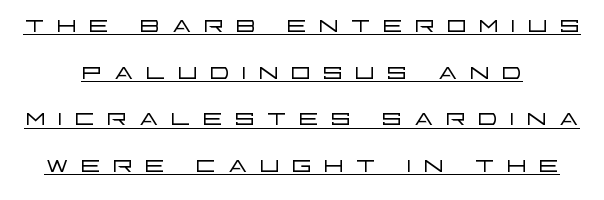
Q: Is the text bold? A: No.
Q: Is the text italic (slanted)? A: No, it is upright.
Q: Is the typeface a serif or a sans-serif typeface? A: Sans-serif.
Q: Is the text underlined? A: Yes.
Q: How is the paragraph aligned? A: Centered.
Q: Is the spacing between letters normal or unusually wide? A: Unusually wide.
Q: Is the spacing between lines tight, normal or loose? A: Normal.
Q: Width (condensed, normal, or wide)? A: Wide.
Q: Stroke contrast? A: Low.
Q: x-height? A: Large.
Q: Monospaced? A: No.
